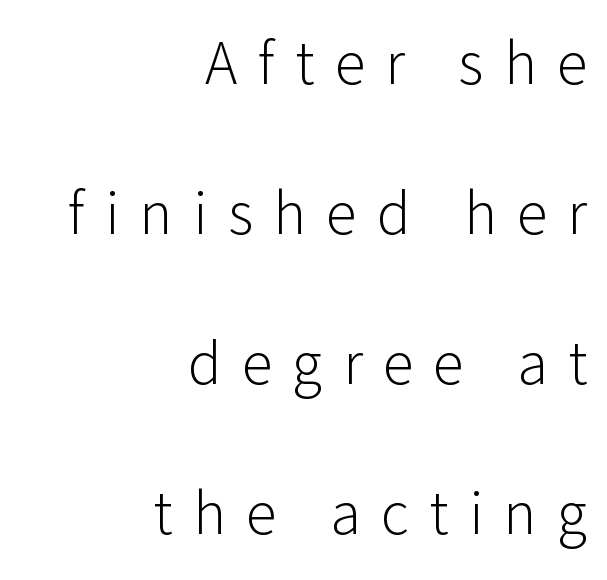
Note the varied advance widths — an 'i' is clearly narrower than an 'm'. Unbolded letterforms with no extra heft. Rule under the text: the space is simply empty. This sample uses an upright cut, with every glyph sitting square on the baseline. This sample is right-justified, so line beginnings fall wherever the words allow.
